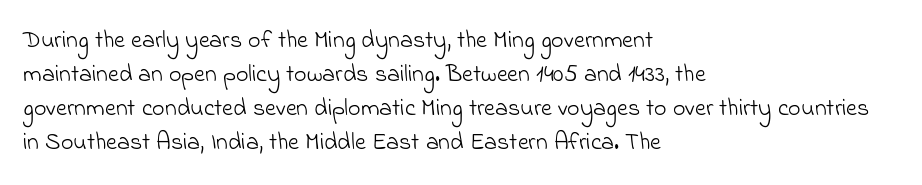
Q: Is the text bold? A: No.
Q: Is the text underlined? A: No.
Q: How is the paragraph aligned? A: Left-aligned.
Q: Is the spacing between letters normal or unusually wide? A: Normal.
Q: Is the spacing between lines tight, normal or loose? A: Normal.
